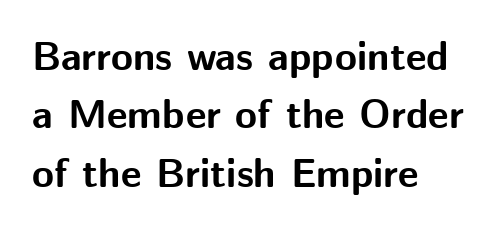
The strip under each line holds only bare page. Unlike italic type, these characters show no tilt at all. Regarding leading, the lines here are spaced in the standard way. Note the varied advance widths — an 'i' is clearly narrower than an 'm'. The glyphs have the mass of a bold cut. The letters sit at their default tracking, neither squeezed nor spread.
